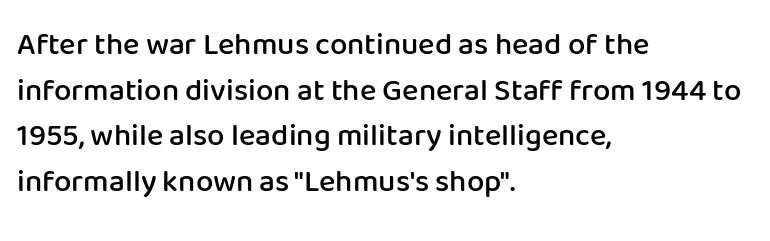
Q: Is the text bold? A: Semi-bold.
Q: Is the text italic (slanted)? A: No, it is upright.
Q: Is the typeface a serif or a sans-serif typeface? A: Sans-serif.
Q: Is the text underlined? A: No.
Q: How is the paragraph aligned? A: Left-aligned.
Q: Is the spacing between letters normal or unusually wide? A: Normal.
Q: Is the spacing between lines tight, normal or loose? A: Normal.
Q: Width (condensed, normal, or wide)? A: Normal.
Q: Stroke contrast? A: Low.
Q: x-height? A: Medium.
Q: Monospaced? A: No.
